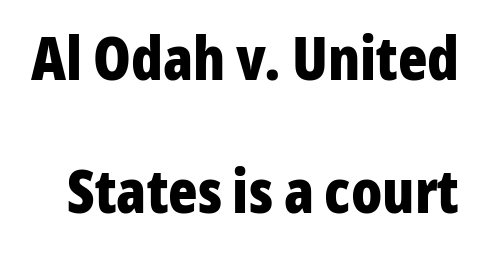
Is this a fixed-width face? No — the glyphs have proportional, varying widths. The font is running at its bold setting. The string is rendered with underlining switched off. Vertical spacing — loose.
